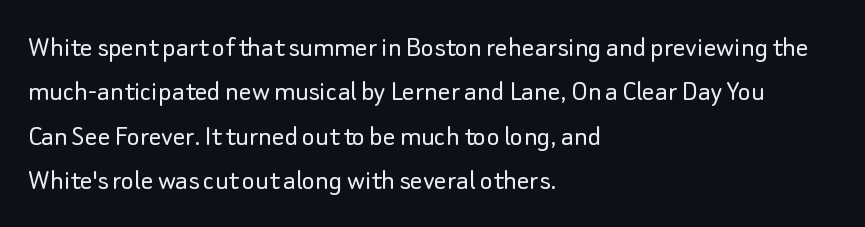
One glance says typical: line gaps are just what's usual. Spacing verdict: proportional, widths tailored to each character. The setting favours the left margin, as ordinary paragraphs usually do. The horizontal fit of the characters is conventional and even.
